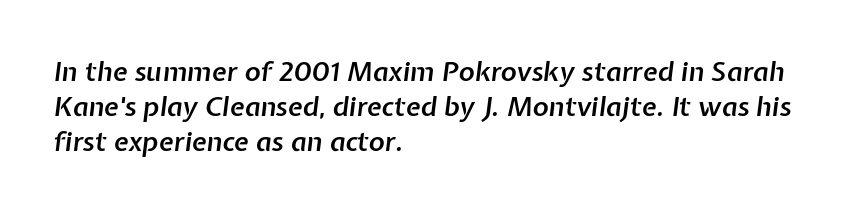
{"italic": "yes", "lean": "right", "slant_degrees": 7, "bold": "semi", "underline": "no", "align": "left", "line_spacing": "normal", "line_spacing_ratio": 1.29, "letter_spacing": "normal", "letter_spacing_em": 0.0, "glyph_px": 27}
